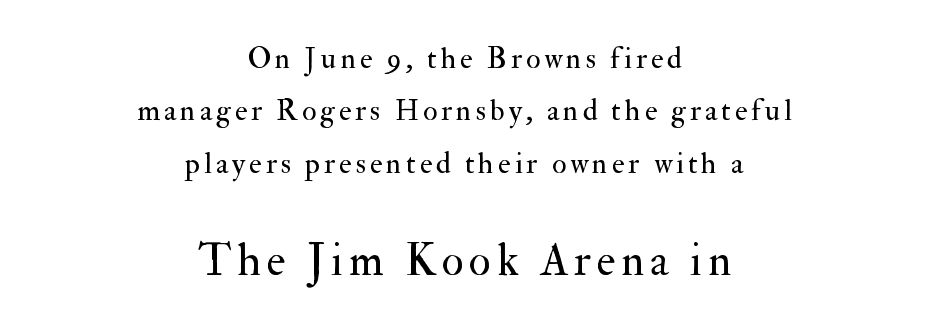
The image shows 45 px regular-weight serif type, upright; set centered, line spacing 1.75x, not underlined; the second (bottom) block is 1.5x larger; medium stroke contrast and a small x-height.
